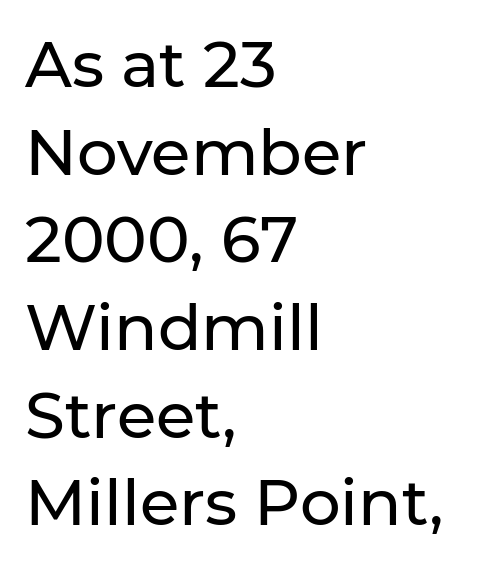
{"serif": "no", "italic": "no", "width": "normal", "stroke_contrast": "low", "x_height": "medium", "monospaced": "no", "underline": "no", "align": "left", "line_spacing": "normal", "line_spacing_ratio": 1.37, "letter_spacing": "normal", "letter_spacing_em": 0.0, "glyph_px": 64}
